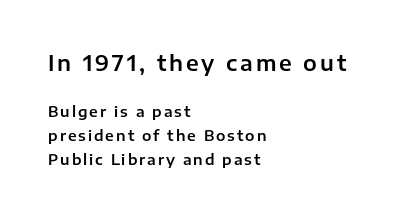
{"italic": "no", "underline": "no", "align": "left", "line_spacing": "normal", "line_spacing_ratio": 1.61, "larger_block": "first", "size_ratio": 1.47, "glyph_px": 22}
